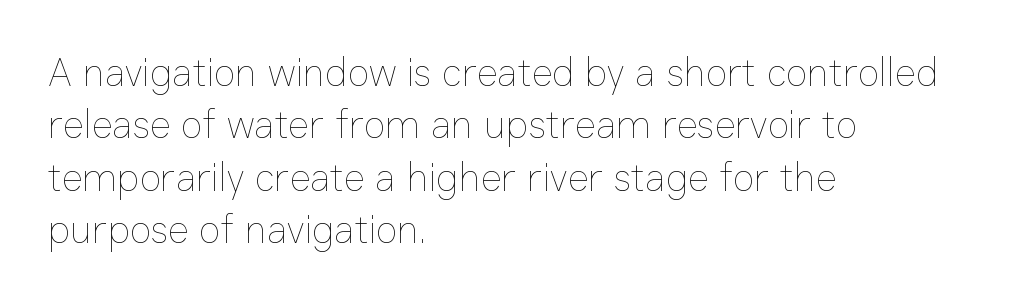
Q: Is the text bold? A: No.
Q: Is the text italic (slanted)? A: No, it is upright.
Q: Is the text underlined? A: No.
Q: How is the paragraph aligned? A: Left-aligned.
Q: Is the spacing between letters normal or unusually wide? A: Normal.
Q: Is the spacing between lines tight, normal or loose? A: Normal.
Q: Width (condensed, normal, or wide)? A: Normal.
Q: Stroke contrast? A: Low.
Q: x-height? A: Medium.
Q: Monospaced? A: No.
